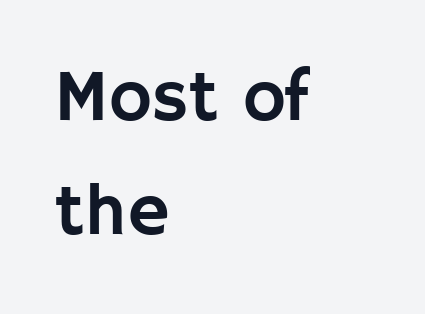
The image shows 73 px sans-serif type, upright; set left-aligned, normal line spacing (1.56x), normal letter spacing, not underlined; low stroke contrast and a large x-height.
